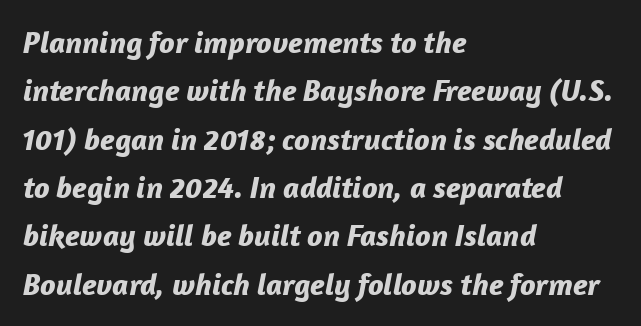
Underlining? Definitely not there. The face used here is proportionally spaced, like ordinary book or web type. No extra tracking has been applied to these lines. Notice how thick the strokes are: this is what a full bold looks like.
